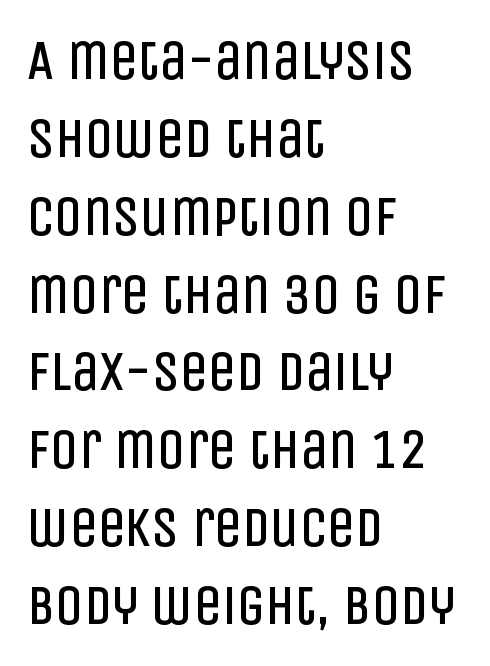
The image shows 56 px regular-weight, condensed sans-serif type, upright; set left-aligned, normal line spacing (1.39x), normal letter spacing, not underlined; low stroke contrast and a large x-height.
